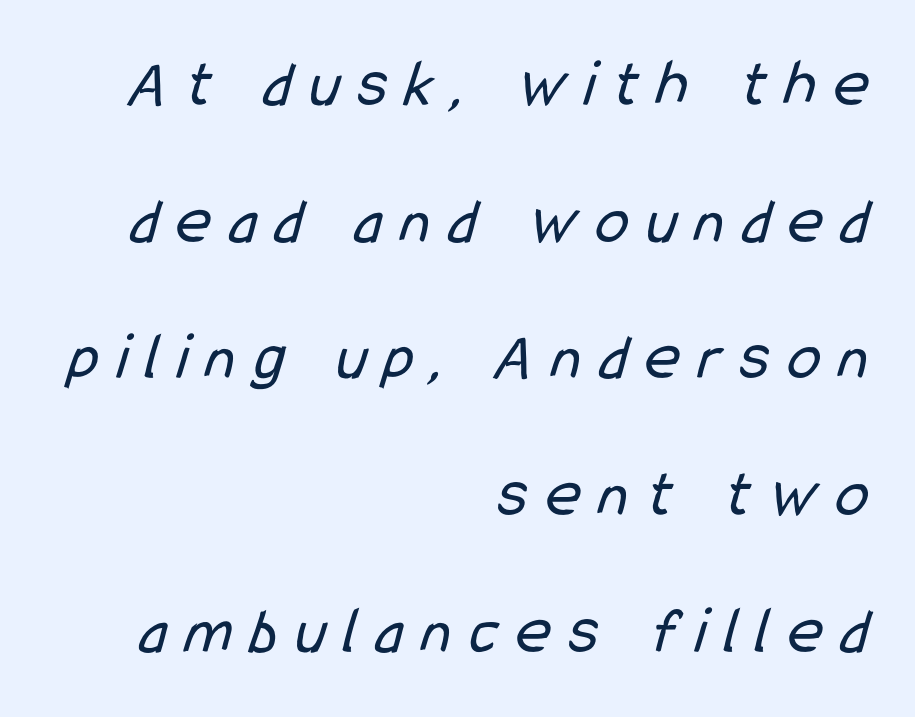
A clean baseline with only descenders dipping below it. Tracking value appears strongly positive — letters spread wide. Here the designer chose a conventional face with non-uniform glyph widths. Observe the absence of serifs on each vertical stroke in this sample. These lines are set flush right with a ragged left edge. Airy leading.
